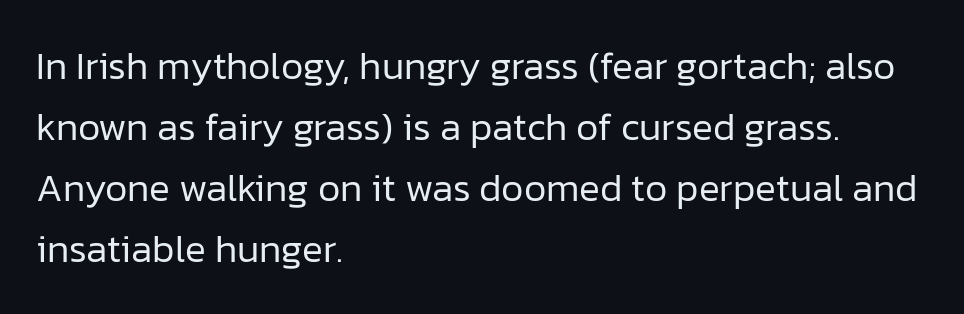
This rendering leaves character spacing at its baseline value. The compositor pushed each line to the left boundary. Check the space under the baseline: it is left empty. The weight would be labelled regular, book, light, or lighter still. Summary of vertical rhythm: regular, with standard interline spacing. Varying glyph widths throughout — classic text-font behaviour.
